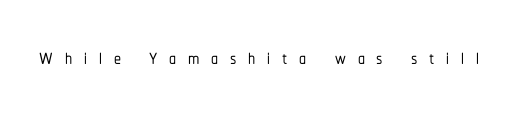
Here the glyphs are tracked loosely, breaking word shapes into spaced letters. Do the characters align in a grid? No, the font is proportional. Quick note: not italic, upright. The baseline area is clear. This is sans-serif lettering, the kind often seen on screens and signage.
